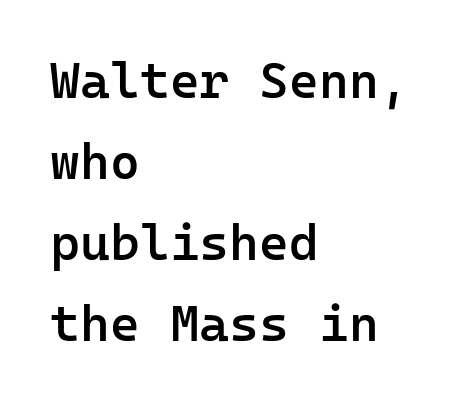
Think of a typewriter: that constant character pitch is what you see here. Regarding serifs, this sample does without them. The passage shown is not underscored anywhere. Caption: multi-line text, flush left, ragged right. Rendered with straight, roman letterforms.
